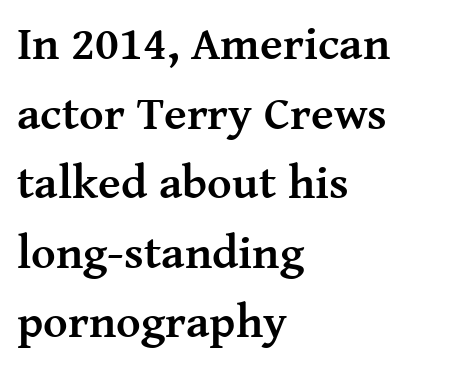
The image shows 47 px semibold serif type, upright; set left-aligned, normal line spacing (1.48x), normal letter spacing, not underlined; medium stroke contrast and a medium x-height.
